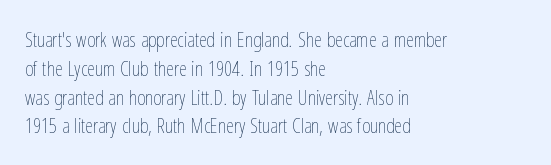
Vertical strokes here are truly vertical. The typesetting does not lean heavy: it is not bold. These lines keep a tight, regular rhythm from letter to letter. Anything drawn beneath the words? Only blank space. The designer left line spacing at the default. Caption: multi-line text, flush left, ragged right.
